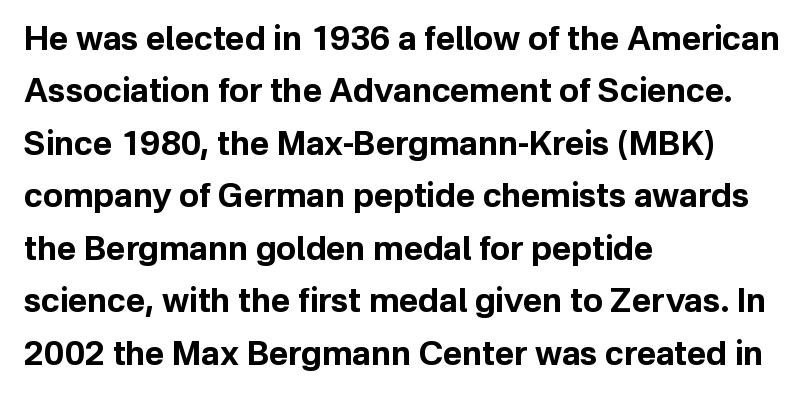
{"serif": "no", "italic": "no", "bold": "yes", "weight": "bold", "width": "normal", "stroke_contrast": "low", "x_height": "medium", "monospaced": "no", "underline": "no", "align": "left", "line_spacing": "normal", "line_spacing_ratio": 1.59, "letter_spacing": "normal", "letter_spacing_em": 0.0, "glyph_px": 33}
